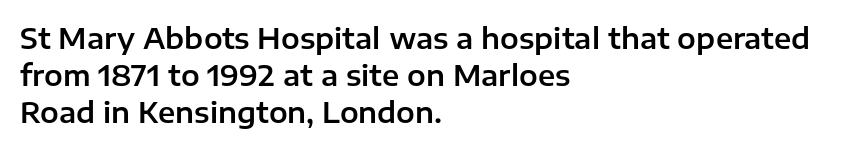
The image shows 28 px sans-serif type, upright; set left-aligned, normal line spacing (1.33x), normal letter spacing, not underlined; low stroke contrast and a medium x-height.
